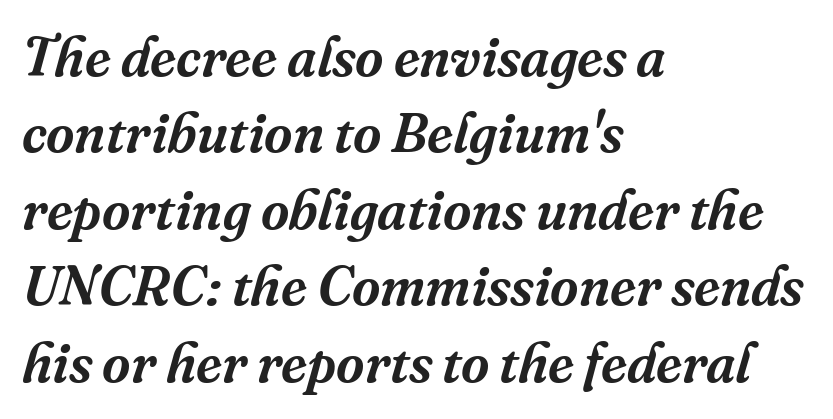
The image shows 55 px serif type, italic (leaning right); set left-aligned, normal line spacing (1.39x), normal letter spacing, not underlined; medium stroke contrast and a medium x-height.
